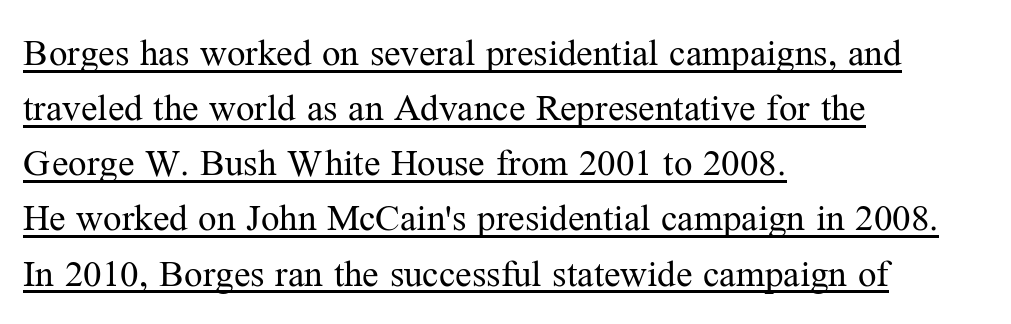
Has an underline been added? It has. Leading matches the norm, producing a regular column. Unlike italic type, these characters show no tilt at all. Weight: in the light-to-regular range. All the whitespace from short lines collects on the right. Inter-character spacing is left at the font's built-in metrics.
